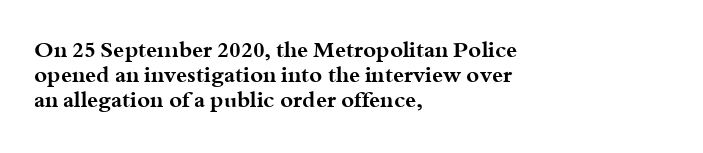
The letters stand upright; this is a roman face. How are the letters spaced? Ordinarily, with no added tracking. The passage shown is emphatically bold. Line starts are locked; line ends wander. What's the leading like? Squeezed, with rows nearly overlapping.
